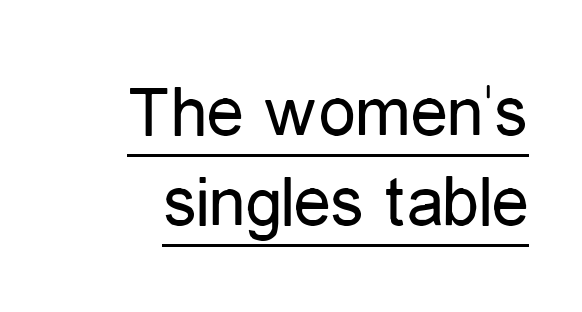
Typeset ragged left — the right edge is the straight one. The weight would be labelled regular, book, light, or lighter still. Inter-character spacing is left at the font's built-in metrics. Looks like regular typesetting: each glyph gets only the width it needs. The typeface chosen for these lines omits serifs.
